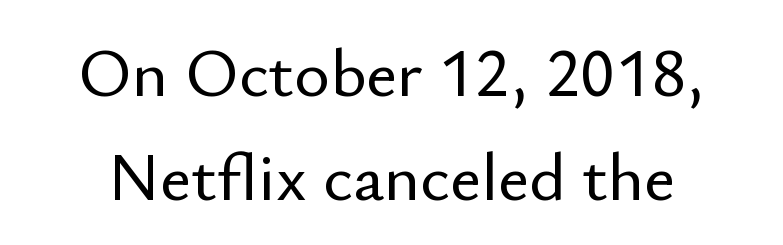
Q: Is the text italic (slanted)? A: No, it is upright.
Q: Is the typeface a serif or a sans-serif typeface? A: Sans-serif.
Q: Is the text underlined? A: No.
Q: Is the spacing between letters normal or unusually wide? A: Normal.
Q: Is the spacing between lines tight, normal or loose? A: Normal.
Q: Width (condensed, normal, or wide)? A: Normal.
Q: Stroke contrast? A: Low.
Q: x-height? A: Small.
Q: Monospaced? A: No.
